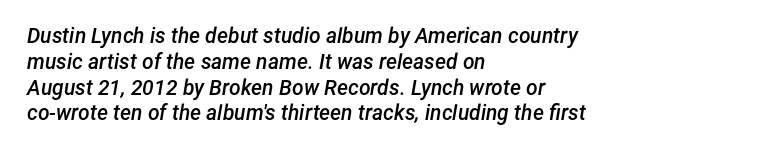
The image shows 21 px text type, italic (leaning right); set left-aligned, line spacing 1.23x, normal letter spacing, not underlined.
